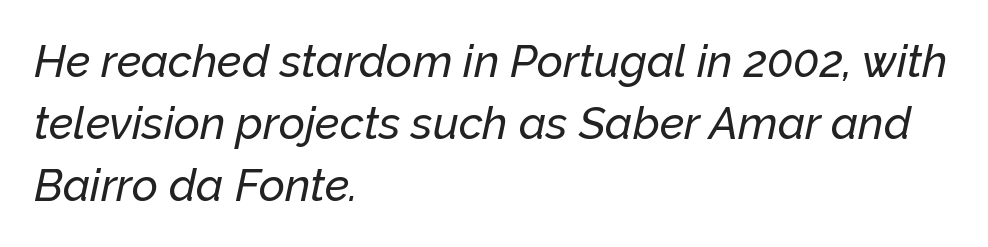
{"italic": "yes", "lean": "right", "slant_degrees": 12, "width": "normal", "stroke_contrast": "low", "x_height": "medium", "monospaced": "no", "underline": "no", "align": "left", "line_spacing": "normal", "line_spacing_ratio": 1.38, "letter_spacing": "normal", "letter_spacing_em": 0.0, "glyph_px": 45}
